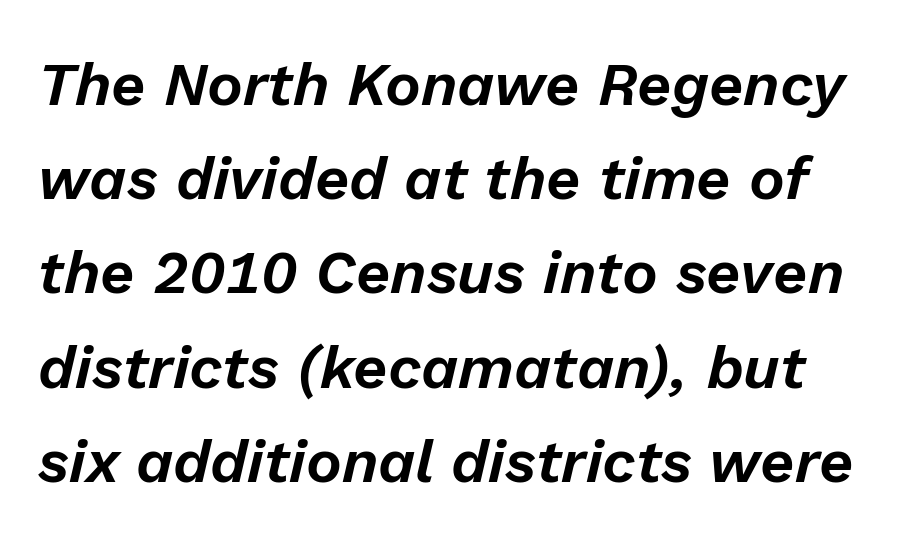
Q: Is the text italic (slanted)? A: Yes, it leans right by about 13 degrees.
Q: Is the text underlined? A: No.
Q: Is the spacing between letters normal or unusually wide? A: Normal.
Q: Is the spacing between lines tight, normal or loose? A: Normal.
Q: Width (condensed, normal, or wide)? A: Normal.
Q: Stroke contrast? A: Low.
Q: x-height? A: Medium.
Q: Monospaced? A: No.
